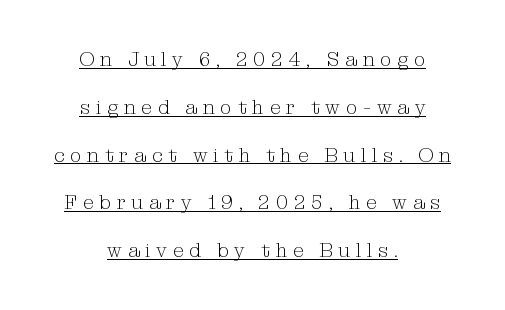
The image shows 20 px text type, upright; set centered, loose line spacing (2.39x), unusually wide letter spacing (+0.28 em), underlined.
